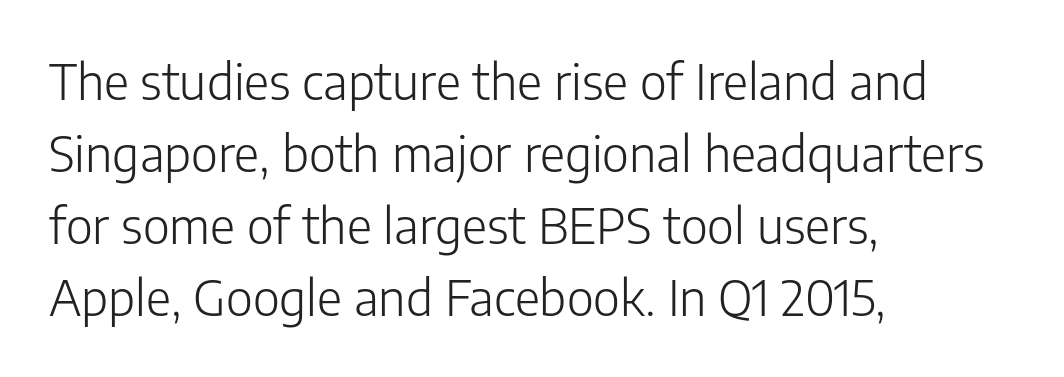
Stems here are at most as thick as an everyday book face. The face used here is proportionally spaced, like ordinary book or web type. Characters follow at the spacing the type designer built in. Alignment: flush left. Descender tails drop into unmarked territory. Unlike a traditional serif, this face leaves its strokes unadorned.
